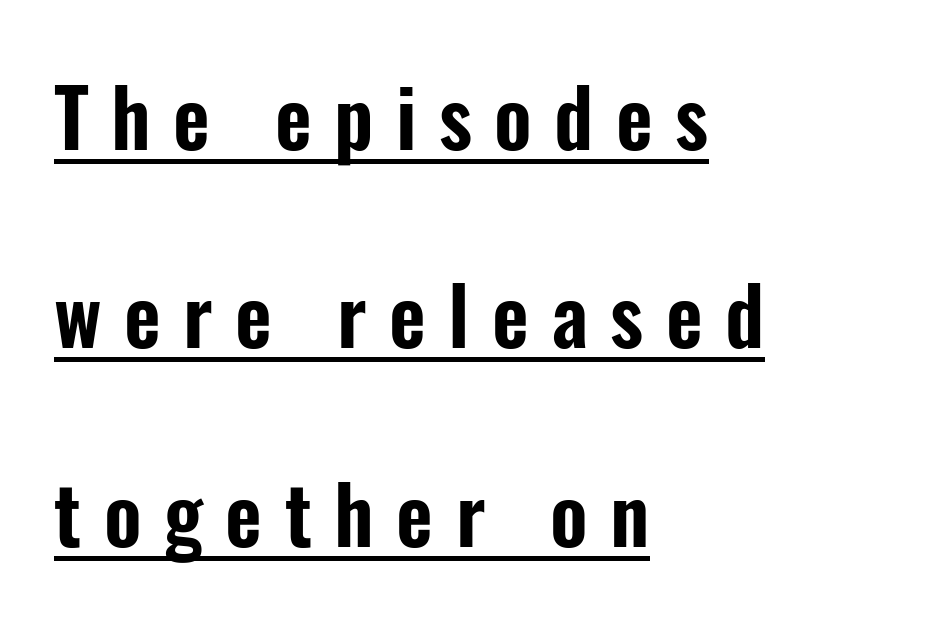
Q: Is the text italic (slanted)? A: No, it is upright.
Q: Is the typeface a serif or a sans-serif typeface? A: Sans-serif.
Q: Is the text underlined? A: Yes.
Q: How is the paragraph aligned? A: Left-aligned.
Q: Is the spacing between letters normal or unusually wide? A: Unusually wide.
Q: Is the spacing between lines tight, normal or loose? A: Loose.
Q: Width (condensed, normal, or wide)? A: Condensed.
Q: Stroke contrast? A: Low.
Q: x-height? A: Medium.
Q: Monospaced? A: No.
